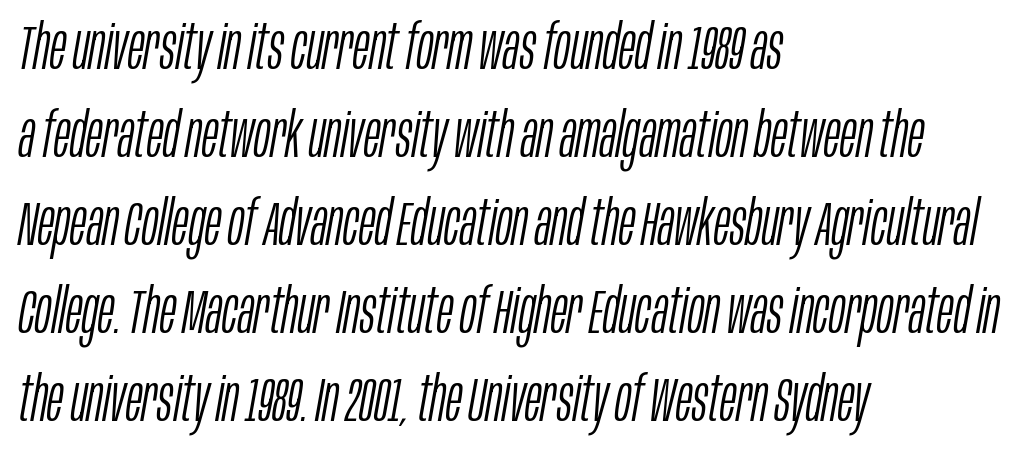
The image shows 62 px light, condensed type, italic (leaning right); set left-aligned, normal line spacing (1.42x), normal letter spacing, not underlined; low stroke contrast and a large x-height.
